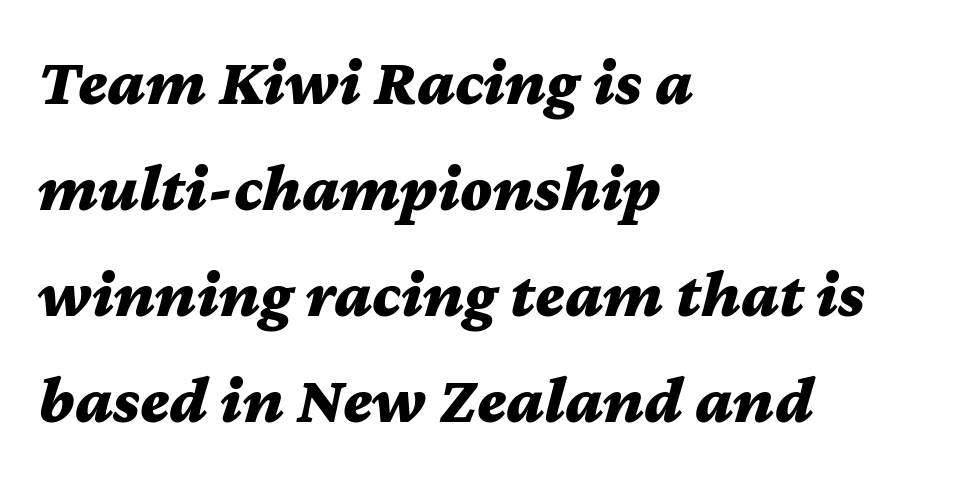
Q: Is the text bold? A: Yes.
Q: Is the text italic (slanted)? A: Yes, it leans right by about 12 degrees.
Q: Is the text underlined? A: No.
Q: How is the paragraph aligned? A: Left-aligned.
Q: Is the spacing between letters normal or unusually wide? A: Normal.
Q: Is the spacing between lines tight, normal or loose? A: Normal.
Q: Width (condensed, normal, or wide)? A: Wide.
Q: Stroke contrast? A: Medium.
Q: x-height? A: Medium.
Q: Monospaced? A: No.
